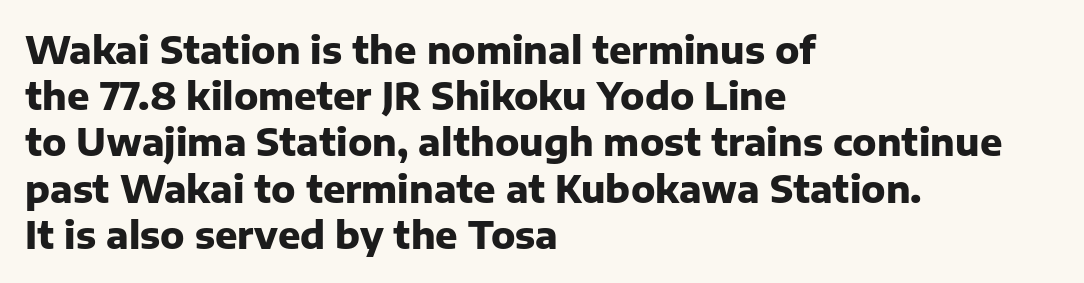
The image shows 37 px heavy sans-serif type, upright; set left-aligned, normal line spacing (1.25x), normal letter spacing, not underlined; low stroke contrast and a medium x-height.
